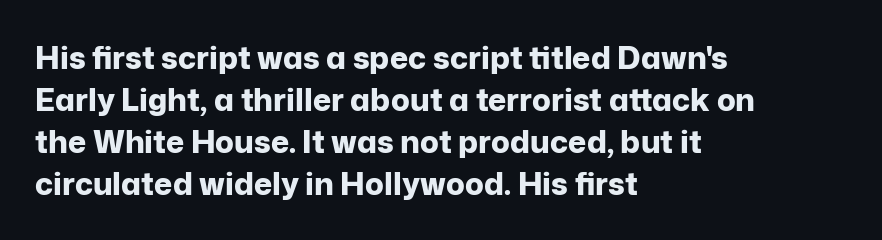
The image shows 31 px bold sans-serif type, upright; set left-aligned, normal line spacing (1.35x), normal letter spacing, not underlined; low stroke contrast and a medium x-height.
